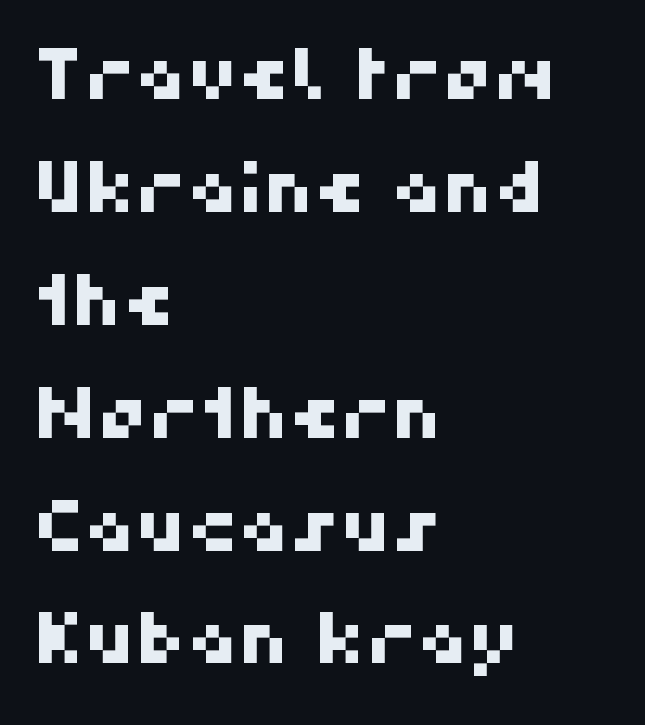
{"serif": "no", "width": "normal", "stroke_contrast": "high", "x_height": "medium", "monospaced": "no", "underline": "no", "align": "left", "line_spacing": "normal", "line_spacing_ratio": 1.59, "letter_spacing": "normal", "letter_spacing_em": 0.0, "glyph_px": 71}
